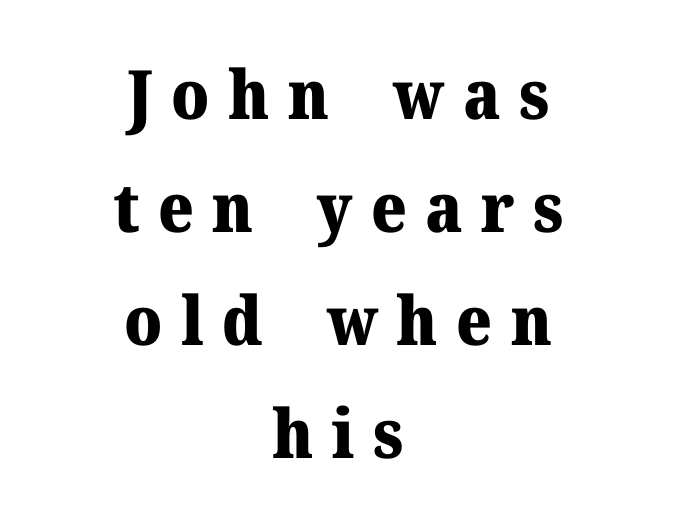
{"serif": "yes", "italic": "no", "bold": "yes", "weight": "heavy", "width": "normal", "stroke_contrast": "medium", "x_height": "medium", "monospaced": "no", "underline": "no", "align": "center", "line_spacing": "normal", "line_spacing_ratio": 1.66, "letter_spacing": "wide", "letter_spacing_em": 0.27, "glyph_px": 68}
